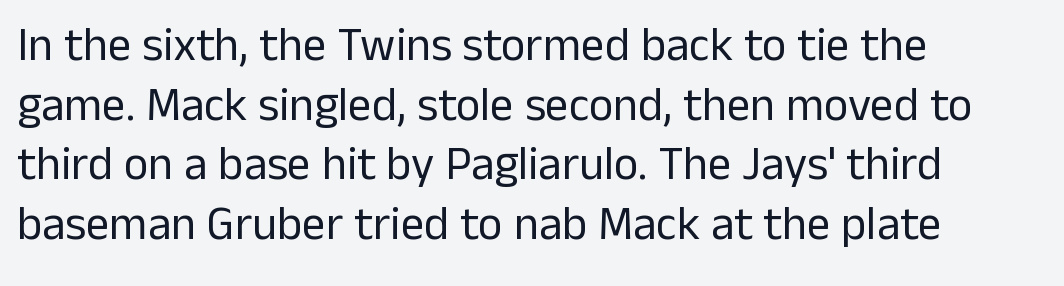
{"serif": "no", "italic": "no", "bold": "no", "weight": "regular", "width": "normal", "stroke_contrast": "low", "x_height": "medium", "monospaced": "no", "underline": "no", "align": "left", "line_spacing": "normal", "line_spacing_ratio": 1.27, "letter_spacing": "normal", "letter_spacing_em": 0.0, "glyph_px": 47}
